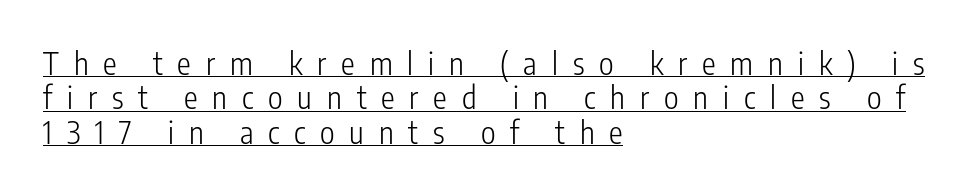
Q: Is the text bold? A: No.
Q: Is the text italic (slanted)? A: No, it is upright.
Q: Is the typeface a serif or a sans-serif typeface? A: Sans-serif.
Q: Is the text underlined? A: Yes.
Q: How is the paragraph aligned? A: Left-aligned.
Q: Is the spacing between letters normal or unusually wide? A: Unusually wide.
Q: Is the spacing between lines tight, normal or loose? A: Tight.
Q: Width (condensed, normal, or wide)? A: Condensed.
Q: Stroke contrast? A: Low.
Q: x-height? A: Medium.
Q: Monospaced? A: No.
